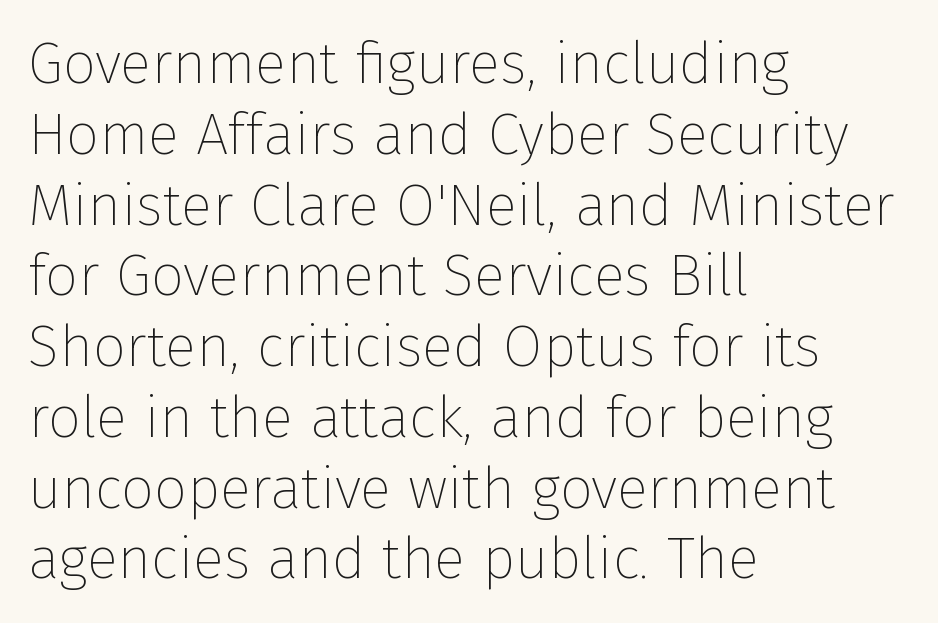
{"serif": "no", "italic": "no", "bold": "no", "weight": "thin", "width": "normal", "stroke_contrast": "low", "x_height": "medium", "monospaced": "no", "underline": "no", "align": "left", "line_spacing_ratio": 1.22, "letter_spacing": "normal", "letter_spacing_em": 0.0, "glyph_px": 58}
